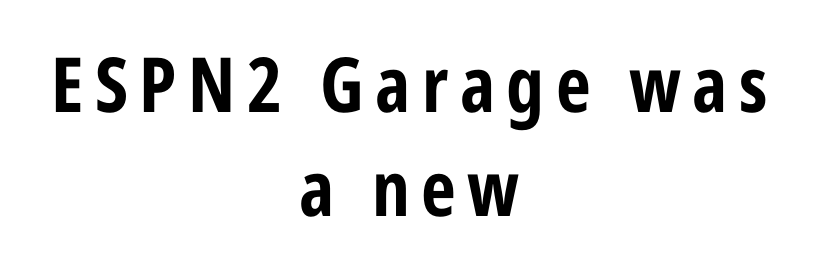
{"serif": "no", "italic": "no", "bold": "yes", "weight": "bold", "width": "condensed", "stroke_contrast": "low", "x_height": "medium", "monospaced": "no", "underline": "no", "align": "center", "line_spacing": "normal", "line_spacing_ratio": 1.37, "glyph_px": 76}
